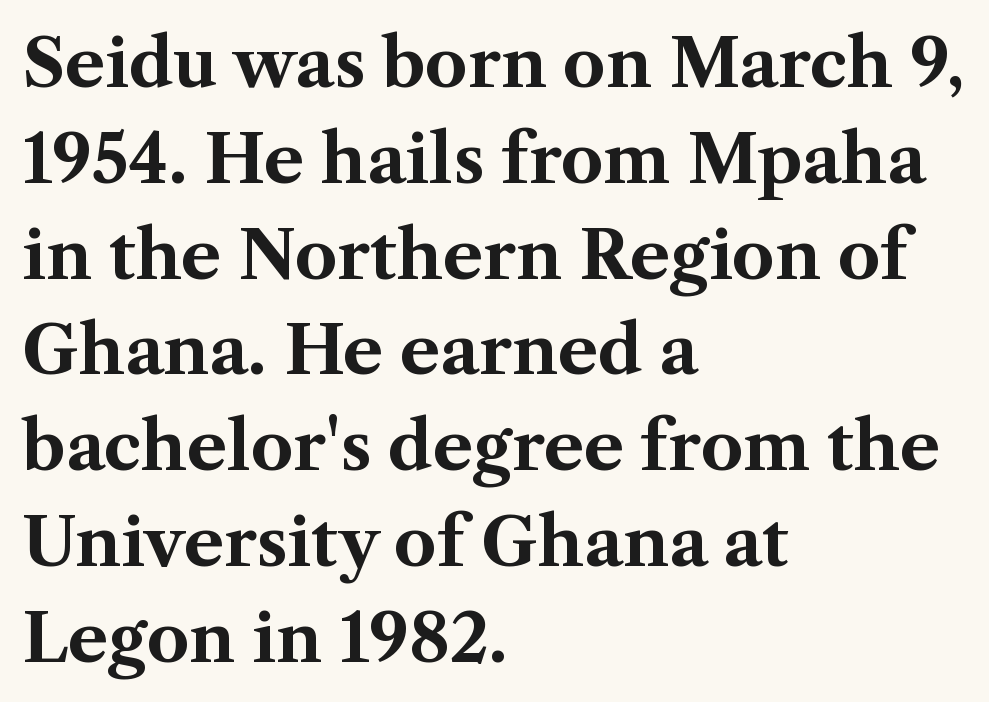
The image shows 67 px bold serif type, upright; set left-aligned, normal line spacing (1.43x), normal letter spacing, not underlined; medium stroke contrast and a medium x-height.
